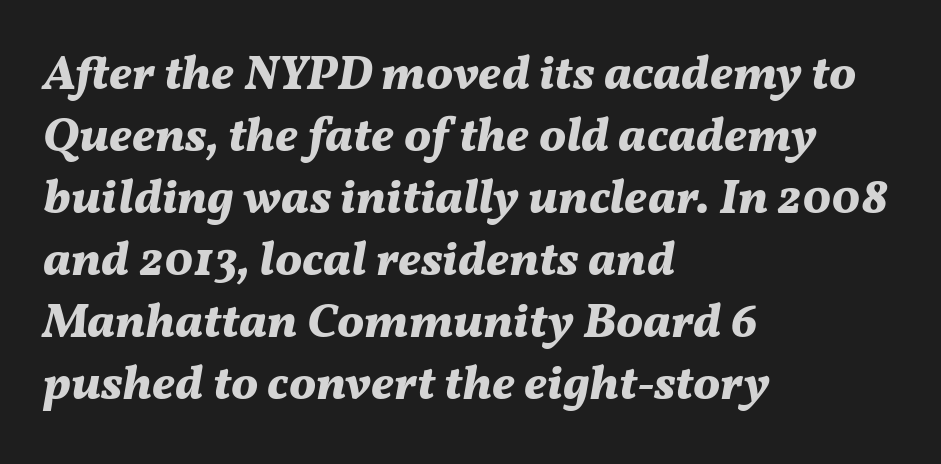
{"italic": "yes", "lean": "right", "slant_degrees": 11, "bold": "yes", "weight": "bold", "width": "normal", "stroke_contrast": "medium", "x_height": "medium", "monospaced": "no", "underline": "no", "align": "left", "line_spacing": "normal", "line_spacing_ratio": 1.29, "letter_spacing": "normal", "letter_spacing_em": 0.0, "glyph_px": 48}
